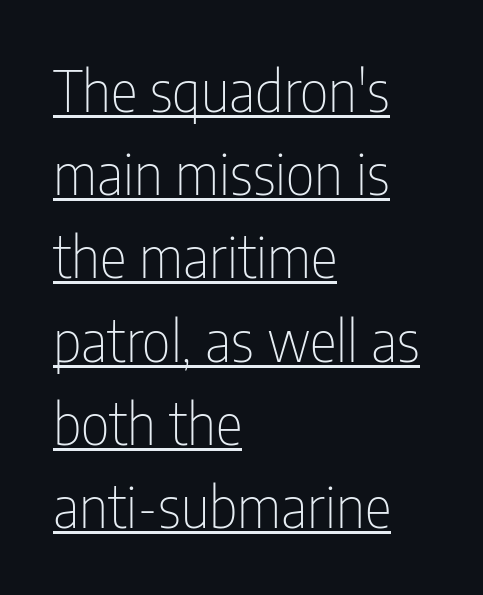
Does a line run under the words? Yes, clearly. Does the type have serifs? No, each stem ends abruptly. A typesetter would call this proportional, since set widths differ per character. Reading down the column, the eye jumps a familiar distance to each next line. The gaps between neighbouring characters are ordinary and unremarkable. The compositor pushed each line to the left boundary.
